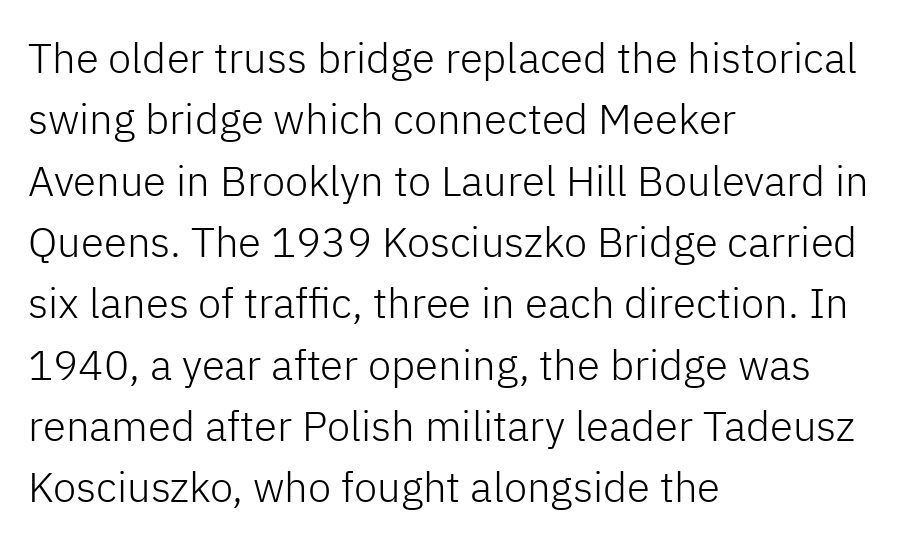
The image shows 42 px light sans-serif type, upright; set left-aligned, normal line spacing (1.46x), normal letter spacing, not underlined; low stroke contrast and a medium x-height.
